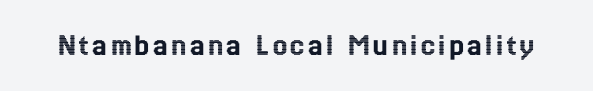
This is the regular roman posture of the typeface. The face used here is proportionally spaced, like ordinary book or web type. A bare baseline throughout the passage.
